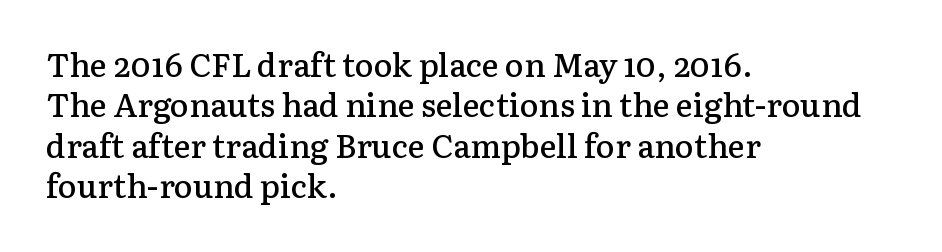
Does the lettering tilt? It doesn't — this is upright. Honestly, the row spacing looks completely unremarkable. This is the in-between weight designers call semibold or demi. Any mark beneath the type? The region is blank. The characters display serif detailing at their extremities.
